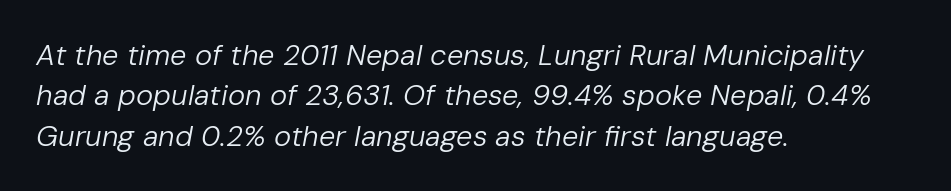
Q: Is the text bold? A: No.
Q: Is the text italic (slanted)? A: Yes, it leans right by about 10 degrees.
Q: Is the text underlined? A: No.
Q: How is the paragraph aligned? A: Left-aligned.
Q: Is the spacing between letters normal or unusually wide? A: Normal.
Q: Is the spacing between lines tight, normal or loose? A: Normal.
Q: Width (condensed, normal, or wide)? A: Normal.
Q: Stroke contrast? A: Low.
Q: x-height? A: Medium.
Q: Monospaced? A: No.
